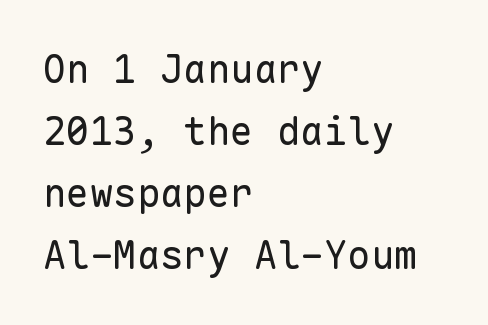
Designer's note — italics off, roman on. Honestly, the letter spacing is just normal — you wouldn't notice it. Reading down the column, the eye jumps a familiar distance to each next line. The letters march in equal steps, a hallmark of fixed-pitch type. The typeface chosen for these lines omits serifs.
